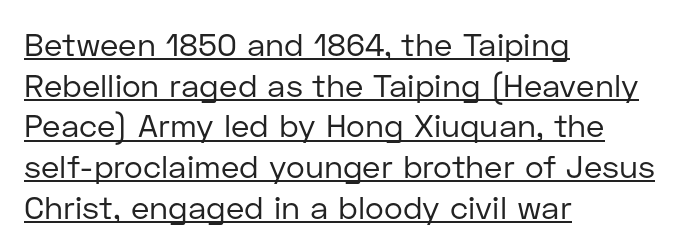
Q: Is the text bold? A: No.
Q: Is the text italic (slanted)? A: No, it is upright.
Q: Is the typeface a serif or a sans-serif typeface? A: Sans-serif.
Q: Is the text underlined? A: Yes.
Q: How is the paragraph aligned? A: Left-aligned.
Q: Is the spacing between letters normal or unusually wide? A: Normal.
Q: Is the spacing between lines tight, normal or loose? A: Normal.
Q: Width (condensed, normal, or wide)? A: Normal.
Q: Stroke contrast? A: Low.
Q: x-height? A: Medium.
Q: Monospaced? A: No.
